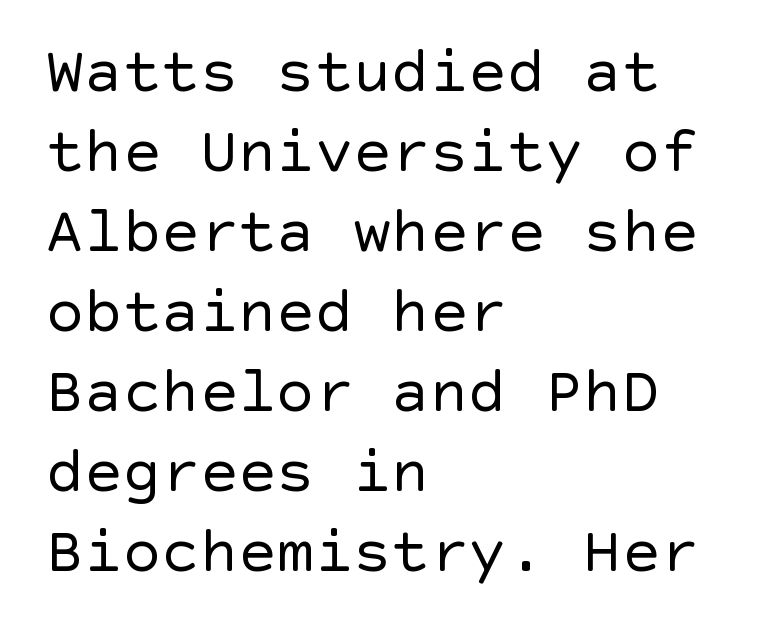
Q: Is the text bold? A: No.
Q: Is the text italic (slanted)? A: No, it is upright.
Q: Is the typeface a serif or a sans-serif typeface? A: Sans-serif.
Q: Is the text underlined? A: No.
Q: How is the paragraph aligned? A: Left-aligned.
Q: Is the spacing between letters normal or unusually wide? A: Normal.
Q: Is the spacing between lines tight, normal or loose? A: Normal.
Q: Width (condensed, normal, or wide)? A: Normal.
Q: x-height? A: Large.
